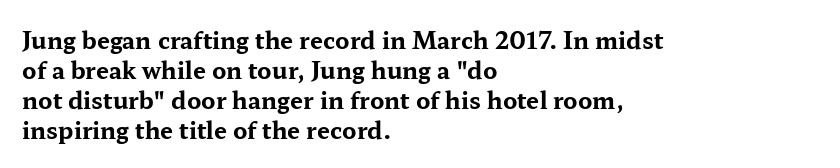
The image shows 23 px bold type, upright; set left-aligned, normal line spacing (1.3x), normal letter spacing, not underlined.
